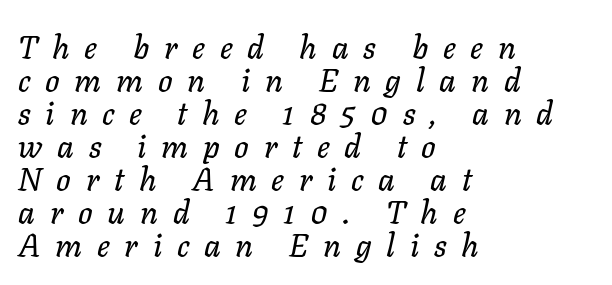
Q: Is the text italic (slanted)? A: Yes, it leans right by about 11 degrees.
Q: Is the text underlined? A: No.
Q: How is the paragraph aligned? A: Left-aligned.
Q: Is the spacing between letters normal or unusually wide? A: Unusually wide.
Q: Is the spacing between lines tight, normal or loose? A: Tight.
Q: Width (condensed, normal, or wide)? A: Normal.
Q: Stroke contrast? A: Low.
Q: x-height? A: Medium.
Q: Monospaced? A: No.
